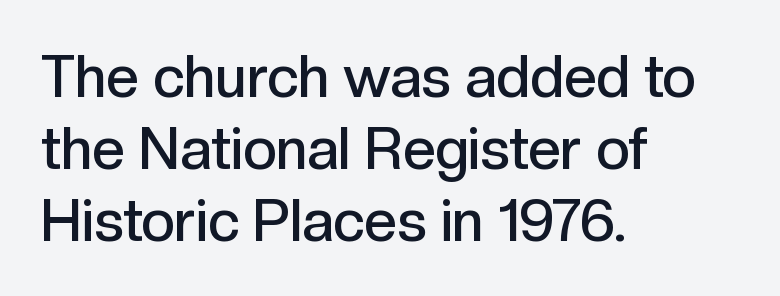
The image shows 58 px semibold sans-serif type, upright; set left-aligned, line spacing 1.24x, normal letter spacing, not underlined; a medium x-height.
